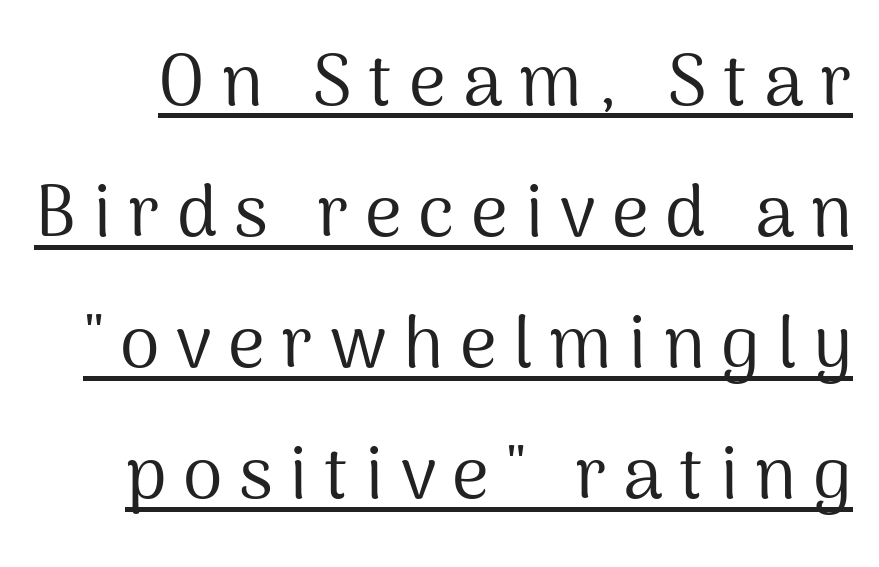
Q: Is the text bold? A: No.
Q: Is the text italic (slanted)? A: No, it is upright.
Q: Is the typeface a serif or a sans-serif typeface? A: Sans-serif.
Q: Is the text underlined? A: Yes.
Q: Is the spacing between letters normal or unusually wide? A: Unusually wide.
Q: Width (condensed, normal, or wide)? A: Normal.
Q: Stroke contrast? A: Medium.
Q: x-height? A: Medium.
Q: Monospaced? A: No.
